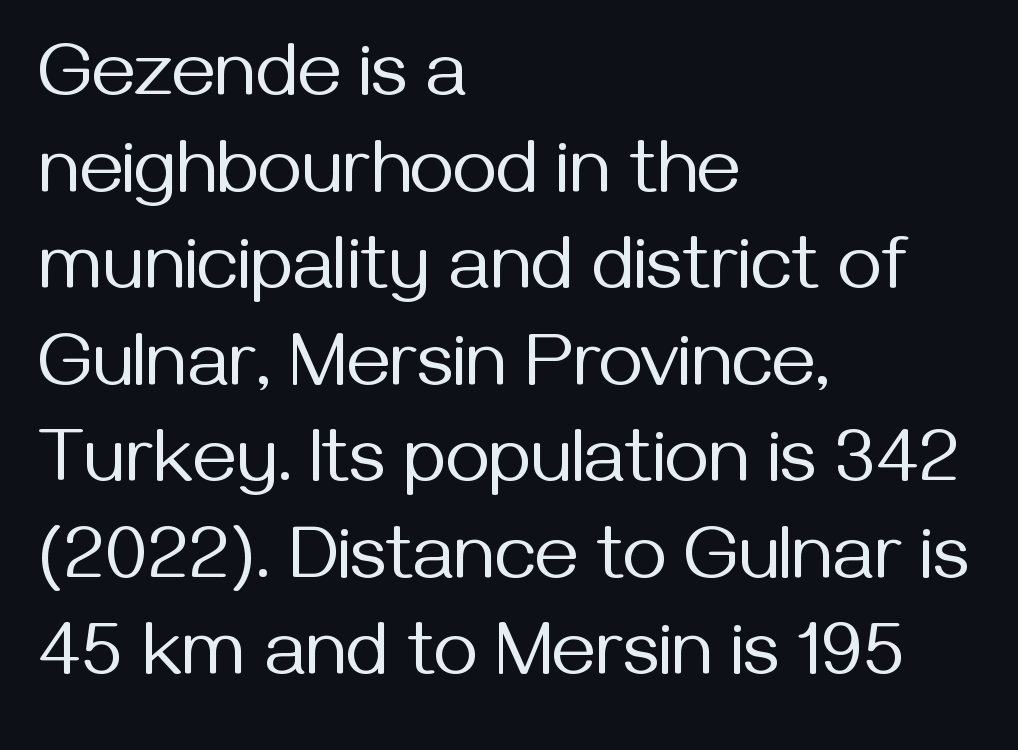
Here the designer chose a conventional face with non-uniform glyph widths. These lines are set flush left with a ragged right edge. A quiet, ordinary-to-light weight characterises the typeface. This rendering leaves character spacing at its baseline value. Students, observe: this is what conventionally led text looks like.
